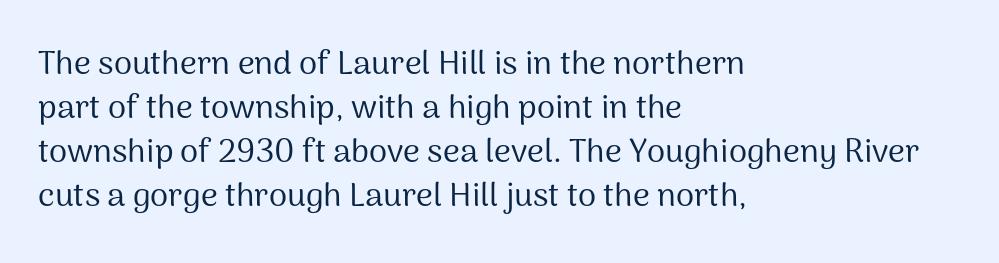
{"serif": "no", "italic": "no", "bold": "no", "weight": "regular", "width": "normal", "stroke_contrast": "medium", "x_height": "medium", "monospaced": "no", "underline": "no", "align": "left", "line_spacing": "normal", "line_spacing_ratio": 1.33, "letter_spacing": "normal", "letter_spacing_em": 0.0, "glyph_px": 33}
